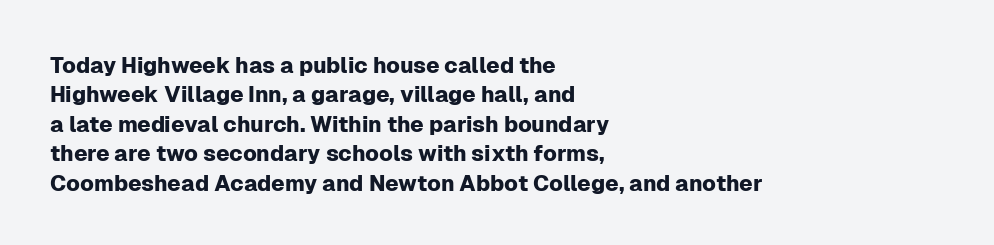
The image shows 22 px text type, upright; set left-aligned, normal line spacing (1.34x), normal letter spacing, not underlined.
